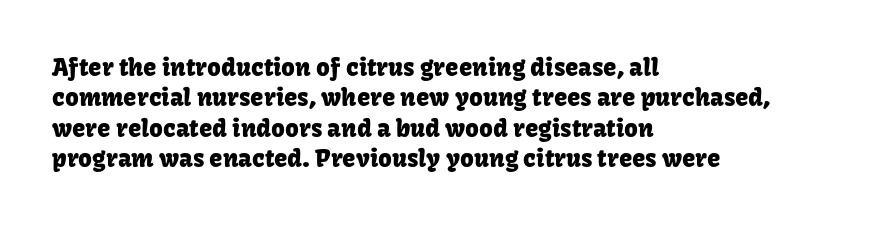
{"italic": "no", "underline": "no", "align": "left", "line_spacing": "normal", "line_spacing_ratio": 1.27, "letter_spacing": "normal", "letter_spacing_em": 0.0, "glyph_px": 24}
